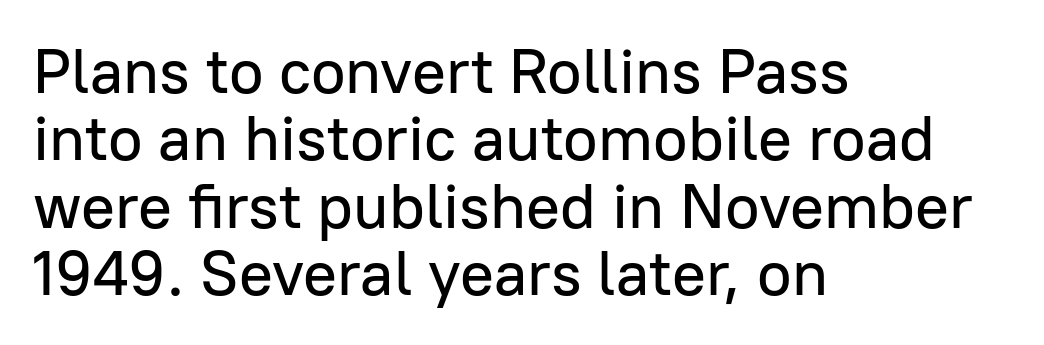
The image shows 63 px sans-serif type, upright; set left-aligned, tight line spacing (1.07x), normal letter spacing, not underlined; low stroke contrast and a medium x-height.
